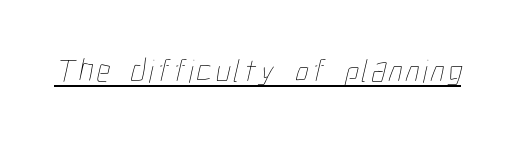
Q: Is the text bold? A: No.
Q: Is the text underlined? A: Yes.
Q: Width (condensed, normal, or wide)? A: Condensed.
Q: Stroke contrast? A: Low.
Q: x-height? A: Medium.
Q: Monospaced? A: No.
